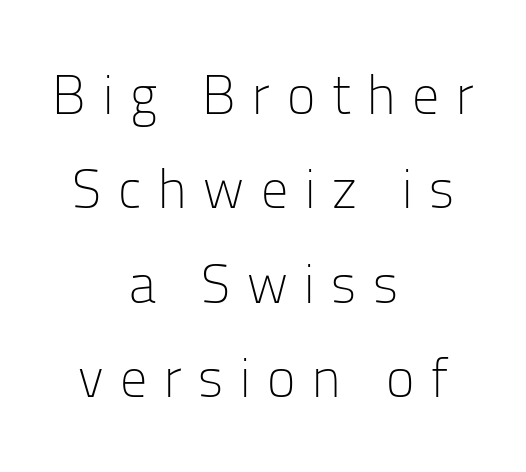
Weight: not bold — regular or lighter. Posture: straight, roman, zero tilt. Each row of text sits above clean, open space. Each line is balanced around a shared central axis. A typesetter would call this proportional, since set widths differ per character. Letter spacing: wide.
